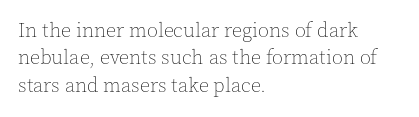
{"italic": "no", "bold": "no", "underline": "no", "align": "left", "line_spacing": "normal", "line_spacing_ratio": 1.37, "letter_spacing": "normal", "letter_spacing_em": 0.0, "glyph_px": 20}
